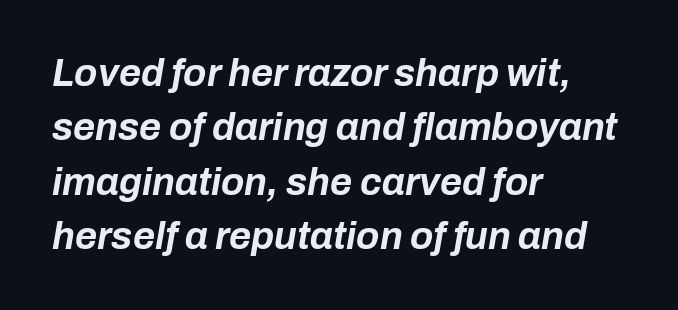
{"italic": "yes", "lean": "right", "slant_degrees": 10, "bold": "yes", "weight": "bold", "width": "normal", "stroke_contrast": "low", "x_height": "medium", "monospaced": "no", "underline": "no", "align": "left", "line_spacing": "normal", "line_spacing_ratio": 1.43, "letter_spacing": "normal", "letter_spacing_em": 0.0, "glyph_px": 38}
